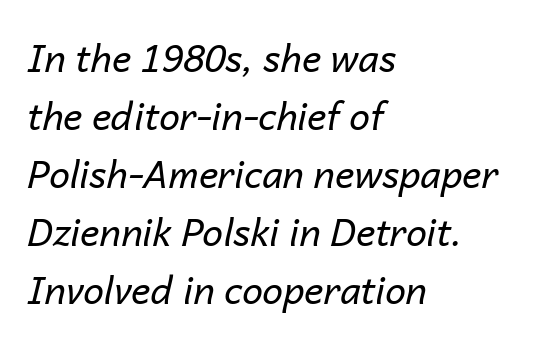
{"italic": "yes", "lean": "right", "slant_degrees": 14, "bold": "no", "weight": "regular", "width": "normal", "stroke_contrast": "low", "x_height": "medium", "monospaced": "no", "underline": "no", "align": "left", "line_spacing": "normal", "line_spacing_ratio": 1.57, "letter_spacing": "normal", "letter_spacing_em": 0.0, "glyph_px": 37}
